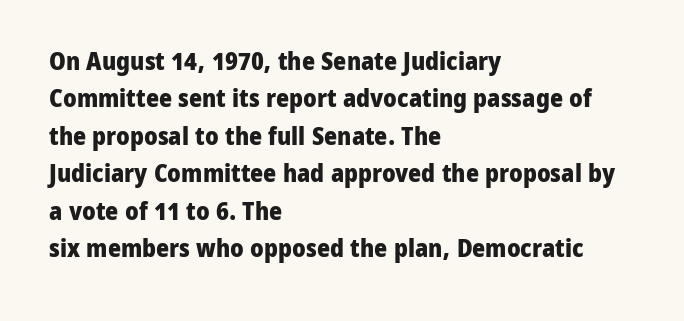
Q: Is the text bold? A: Yes.
Q: Is the text italic (slanted)? A: No, it is upright.
Q: Is the text underlined? A: No.
Q: How is the paragraph aligned? A: Left-aligned.
Q: Is the spacing between letters normal or unusually wide? A: Normal.
Q: Is the spacing between lines tight, normal or loose? A: Normal.
